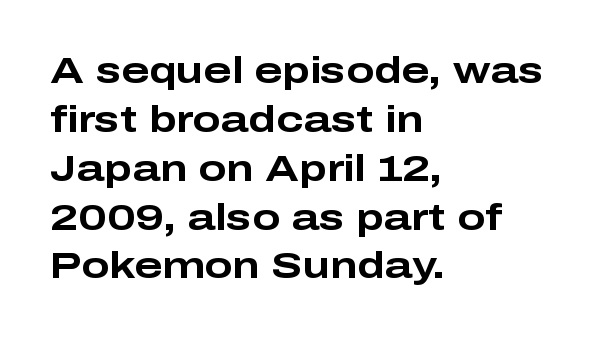
Q: Is the text bold? A: Yes.
Q: Is the text italic (slanted)? A: No, it is upright.
Q: Is the typeface a serif or a sans-serif typeface? A: Sans-serif.
Q: Is the text underlined? A: No.
Q: How is the paragraph aligned? A: Left-aligned.
Q: Is the spacing between letters normal or unusually wide? A: Normal.
Q: Is the spacing between lines tight, normal or loose? A: Normal.
Q: Width (condensed, normal, or wide)? A: Wide.
Q: Stroke contrast? A: Low.
Q: x-height? A: Medium.
Q: Monospaced? A: No.
